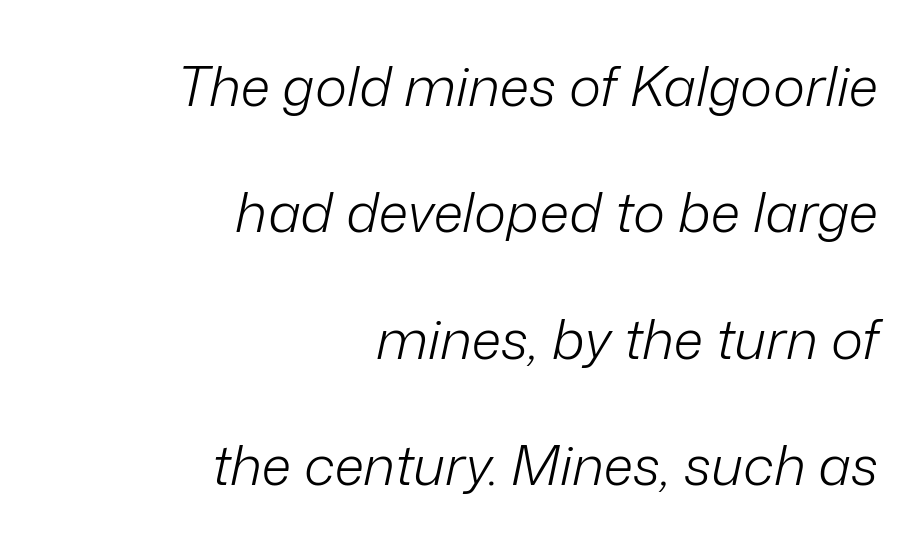
Q: Is the text bold? A: No.
Q: Is the text italic (slanted)? A: Yes, it leans right by about 12 degrees.
Q: Is the text underlined? A: No.
Q: How is the paragraph aligned? A: Right-aligned.
Q: Is the spacing between letters normal or unusually wide? A: Normal.
Q: Is the spacing between lines tight, normal or loose? A: Loose.
Q: Width (condensed, normal, or wide)? A: Normal.
Q: Stroke contrast? A: Low.
Q: x-height? A: Medium.
Q: Monospaced? A: No.
